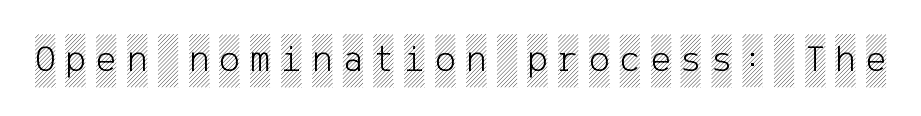
Q: Is the text italic (slanted)? A: No, it is upright.
Q: Is the text underlined? A: No.
Q: Is the spacing between letters normal or unusually wide? A: Unusually wide.
Q: Width (condensed, normal, or wide)? A: Condensed.
Q: x-height? A: Large.
